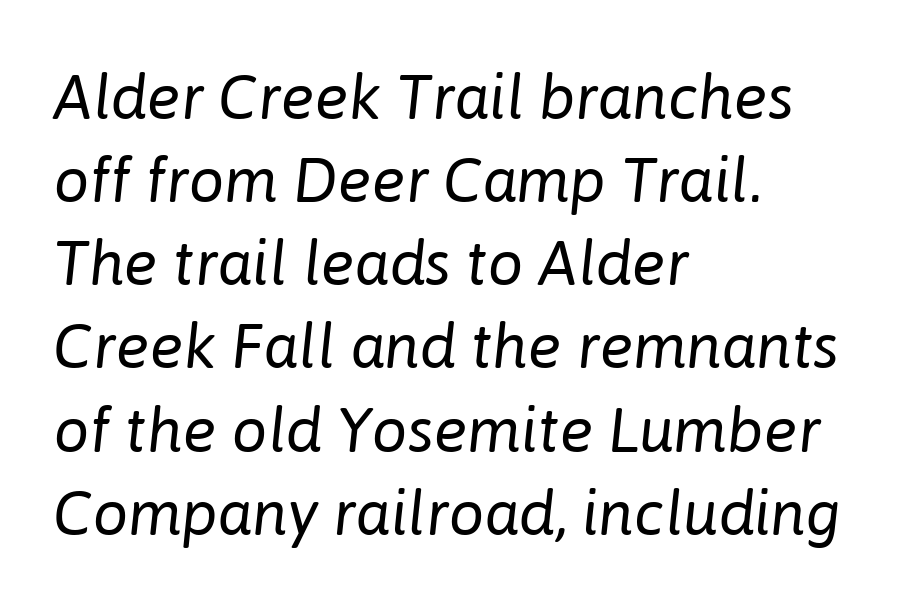
Q: Is the text bold? A: No.
Q: Is the text italic (slanted)? A: Yes, it leans right by about 6 degrees.
Q: Is the text underlined? A: No.
Q: How is the paragraph aligned? A: Left-aligned.
Q: Is the spacing between letters normal or unusually wide? A: Normal.
Q: Is the spacing between lines tight, normal or loose? A: Normal.
Q: Width (condensed, normal, or wide)? A: Normal.
Q: Stroke contrast? A: Low.
Q: x-height? A: Medium.
Q: Monospaced? A: No.
